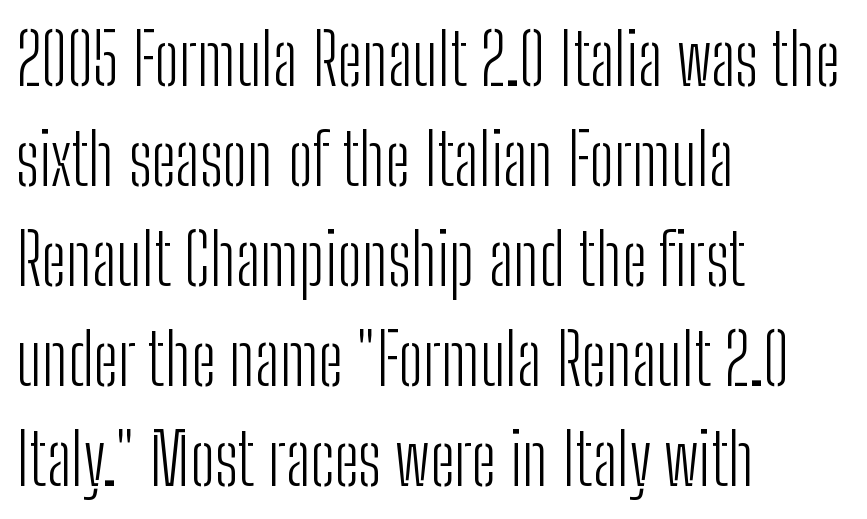
{"serif": "no", "italic": "no", "bold": "no", "weight": "light", "width": "condensed", "stroke_contrast": "low", "x_height": "medium", "monospaced": "no", "underline": "no", "align": "left", "line_spacing": "normal", "line_spacing_ratio": 1.41, "letter_spacing": "normal", "letter_spacing_em": 0.0, "glyph_px": 71}
